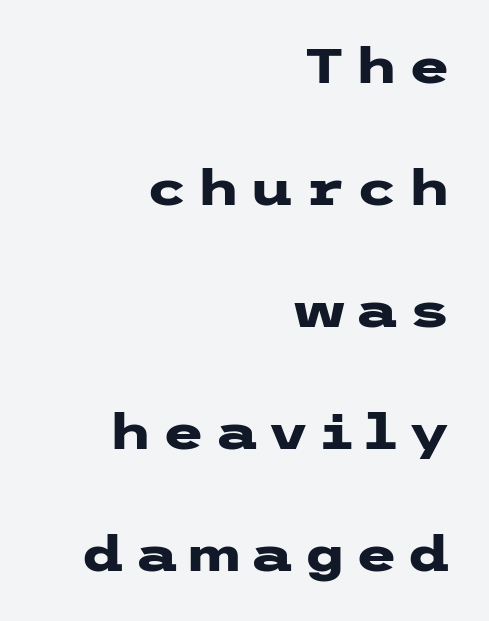
{"serif": "no", "italic": "no", "bold": "yes", "weight": "heavy", "width": "wide", "stroke_contrast": "low", "x_height": "medium", "underline": "no", "align": "right", "line_spacing": "loose", "line_spacing_ratio": 2.49, "letter_spacing": "wide", "letter_spacing_em": 0.2, "glyph_px": 49}
